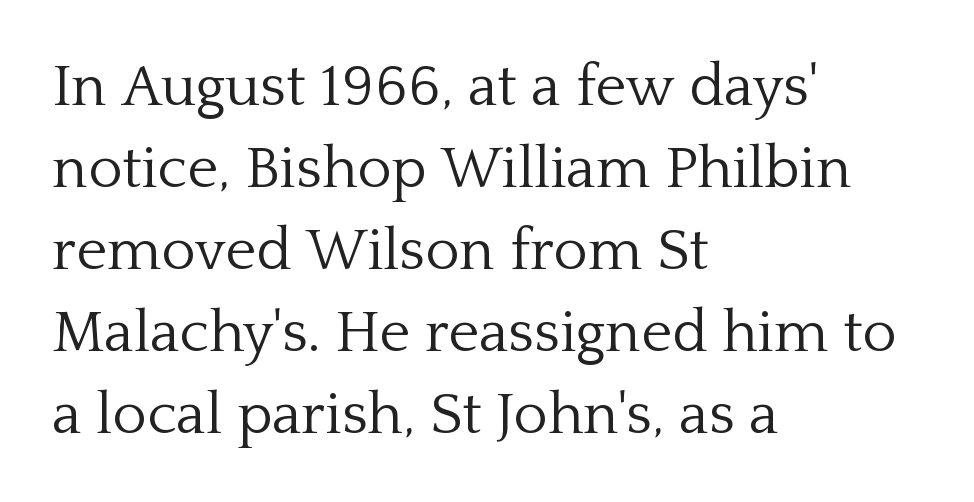
Q: Is the text bold? A: No.
Q: Is the text italic (slanted)? A: No, it is upright.
Q: Is the typeface a serif or a sans-serif typeface? A: Serif.
Q: Is the text underlined? A: No.
Q: How is the paragraph aligned? A: Left-aligned.
Q: Is the spacing between letters normal or unusually wide? A: Normal.
Q: Is the spacing between lines tight, normal or loose? A: Normal.
Q: Width (condensed, normal, or wide)? A: Normal.
Q: Stroke contrast? A: Low.
Q: x-height? A: Medium.
Q: Monospaced? A: No.
